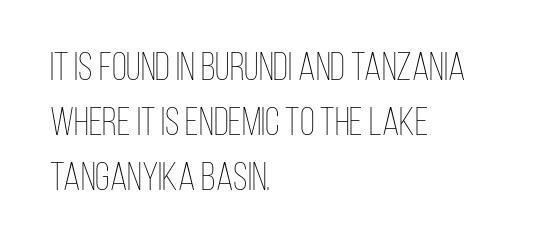
Q: Is the text bold? A: No.
Q: Is the text italic (slanted)? A: No, it is upright.
Q: Is the text underlined? A: No.
Q: How is the paragraph aligned? A: Left-aligned.
Q: Is the spacing between letters normal or unusually wide? A: Normal.
Q: Is the spacing between lines tight, normal or loose? A: Normal.
Q: Width (condensed, normal, or wide)? A: Condensed.
Q: Stroke contrast? A: Low.
Q: x-height? A: Large.
Q: Monospaced? A: No.
